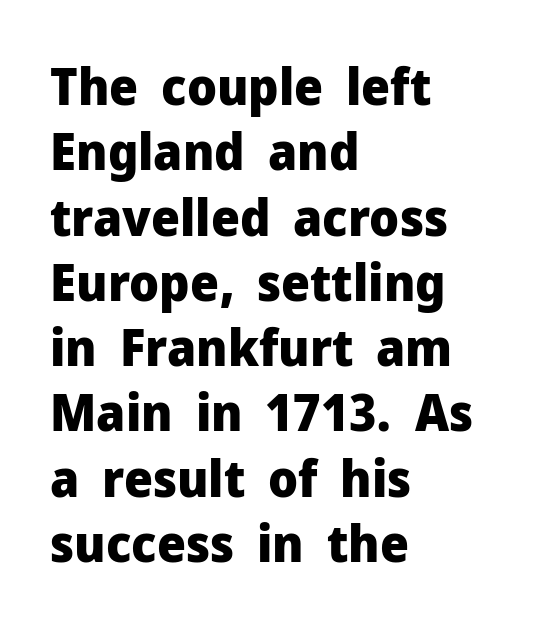
The image shows 51 px heavy sans-serif type, upright; set left-aligned, normal line spacing (1.28x), normal letter spacing, not underlined; low stroke contrast and a medium x-height.
